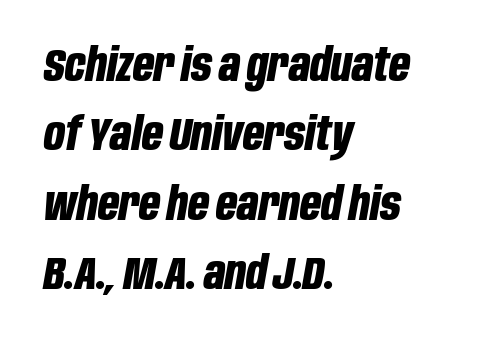
The image shows 46 px bold, condensed type, italic (leaning right); set left-aligned, normal line spacing (1.51x), normal letter spacing, not underlined; low stroke contrast and a large x-height.
